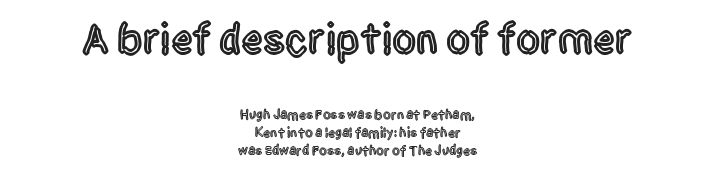
The image shows 43 px condensed sans-serif type, upright; set centered, normal line spacing (1.27x), normal letter spacing, not underlined; the first (top) block is 3.07x larger; a large x-height.
